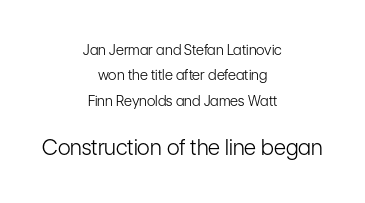
The image shows 21 px text type, upright; set centered, line spacing 1.82x, normal letter spacing, not underlined; the second (bottom) block is 1.5x larger.
